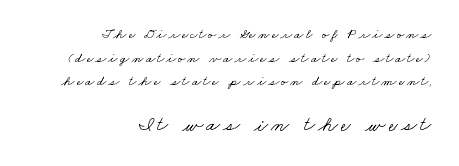
Layout note: lines flush right. The face looks like a standard text weight, possibly lighter. Interline gaps are of average width in this sample. Typesetter's note — lower block bumped up in size, upper block left smaller. Quick note: underline off.
